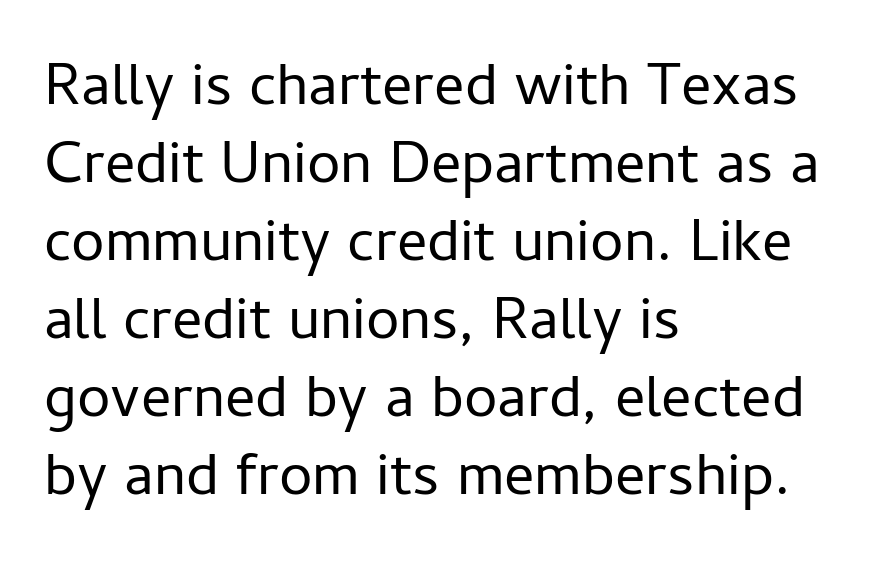
Nothing sits at the stroke ends, so this counts as sans-serif. If you drew a line through each stem, it would be perfectly vertical. Varying glyph widths throughout — classic text-font behaviour. The face looks like a standard text weight, possibly lighter. The gaps between neighbouring characters are ordinary and unremarkable.
